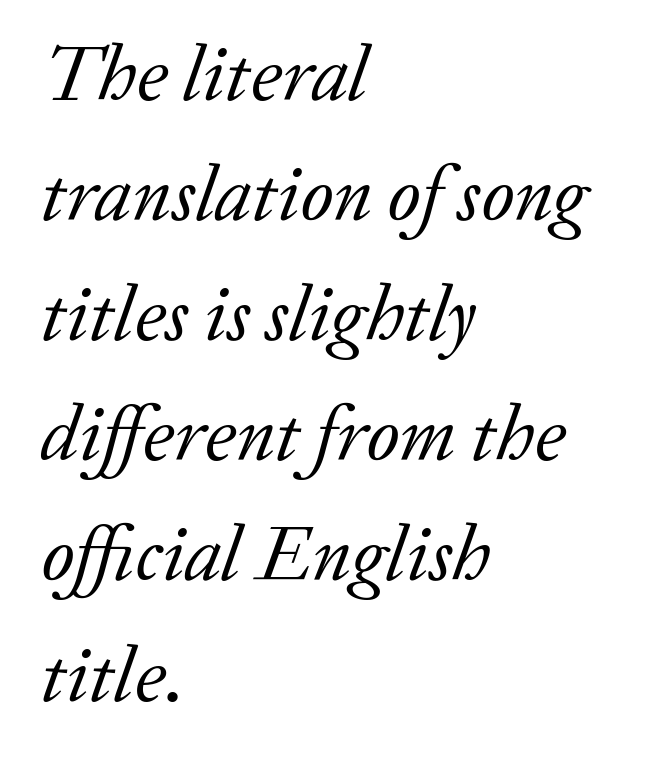
Q: Is the text bold? A: No.
Q: Is the text italic (slanted)? A: Yes, it leans right by about 20 degrees.
Q: Is the typeface a serif or a sans-serif typeface? A: Serif.
Q: Is the text underlined? A: No.
Q: How is the paragraph aligned? A: Left-aligned.
Q: Is the spacing between letters normal or unusually wide? A: Normal.
Q: Is the spacing between lines tight, normal or loose? A: Normal.
Q: Width (condensed, normal, or wide)? A: Normal.
Q: Stroke contrast? A: Low.
Q: x-height? A: Medium.
Q: Monospaced? A: No.
